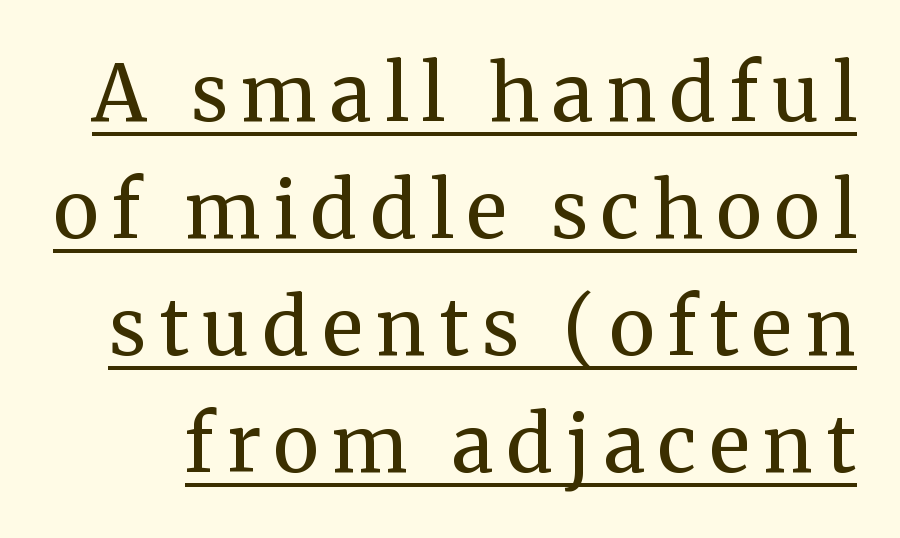
Descenders here cross a horizontal rule under the line. The block of text has a typical density, with ordinary space between rows. Varying glyph widths throughout — classic text-font behaviour. Weight class: somewhere from thin through regular. Old-style or modern, the face here clearly has serifs.
